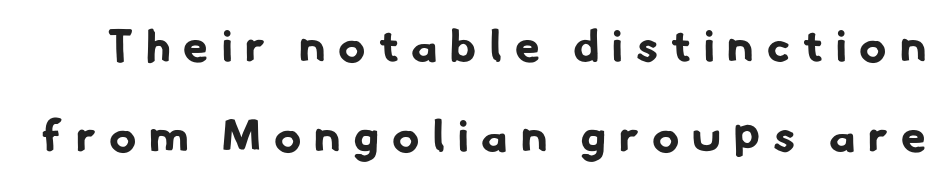
To sum up the face: it is a sans, with no serifs. Nobody drew a line under any word here. Each letter keeps its own natural width here, so spacing adapts to shape. What's the leading like? Stretched, with rows far apart.
